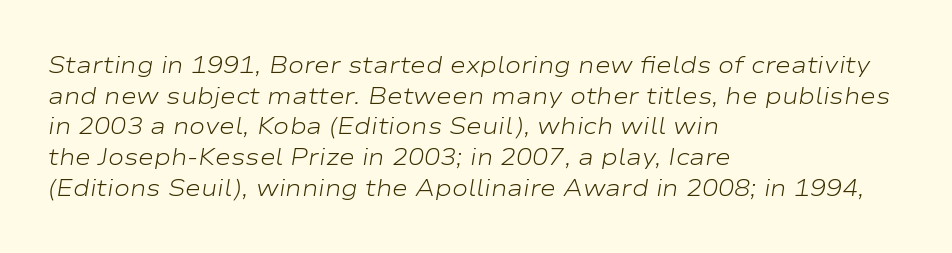
The rows are spaced the way most documents space them. An italicized treatment has been applied to the whole sample. The space directly below the letters is spotless. Summary of weight: not heavy and not bold. Words appear dense and cohesive because spacing is normal.
